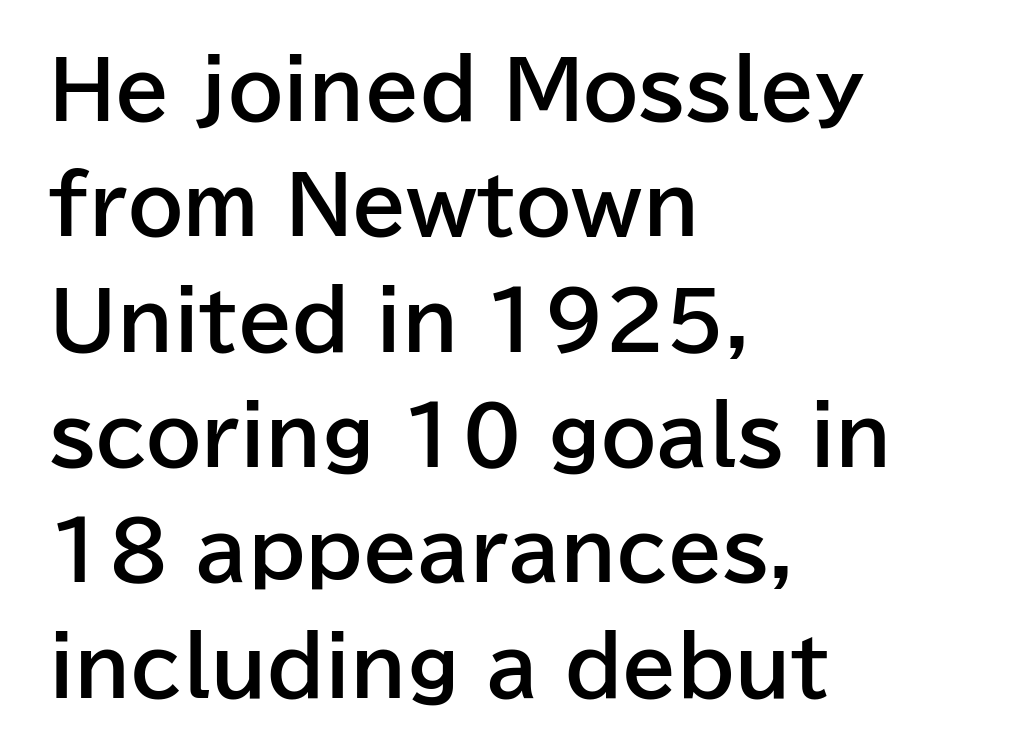
{"serif": "no", "italic": "no", "bold": "yes", "weight": "bold", "width": "normal", "stroke_contrast": "low", "x_height": "medium", "monospaced": "no", "underline": "no", "align": "left", "line_spacing": "normal", "line_spacing_ratio": 1.46, "letter_spacing": "normal", "letter_spacing_em": 0.0, "glyph_px": 79}
